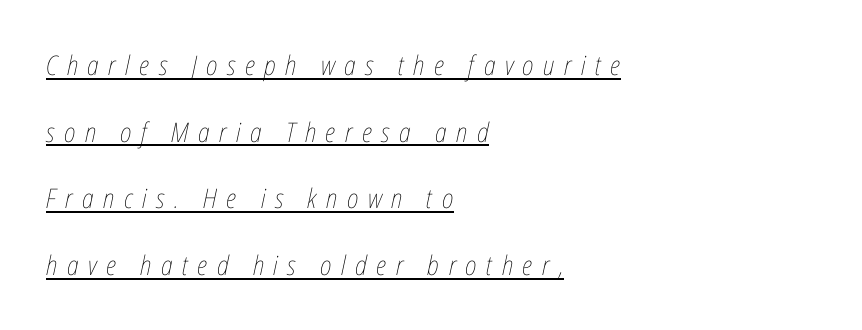
{"italic": "yes", "lean": "right", "slant_degrees": 12, "bold": "no", "underline": "yes", "align": "left", "line_spacing": "loose", "line_spacing_ratio": 2.47, "letter_spacing": "wide", "letter_spacing_em": 0.35, "glyph_px": 27}
